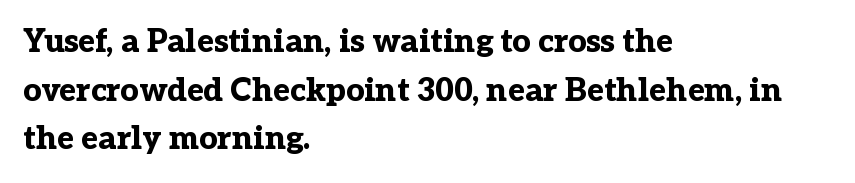
The text was rendered using a seriffed face with decorative stroke endings. You could not count columns in this text — the font is proportionally spaced. Strong, thick strokes mark this as bold type. Between one letter and the next there's only the usual sliver of space. The passage shown is not underscored anywhere. Which margin do the lines hug? The left one — the right edge is uneven.
